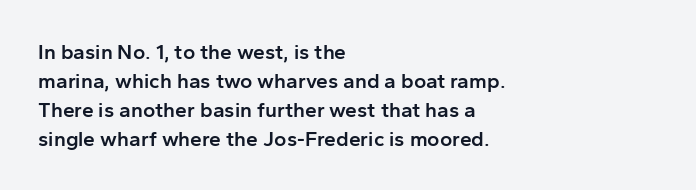
These lines keep a tight, regular rhythm from letter to letter. If you drew a ruler down the left edge, every line would touch it. Compared with an ordinary text face, these strokes are moderately heavier — a semibold. Whoever set this chose a conventional vertical rhythm. The glyphs are unaccompanied by any horizontal stroke below them.
